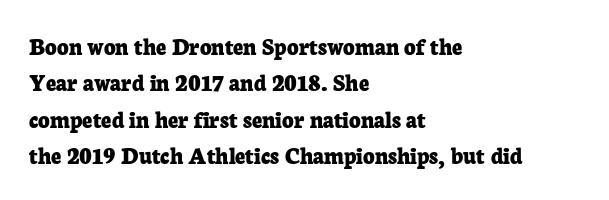
Q: Is the text bold? A: Yes.
Q: Is the text italic (slanted)? A: No, it is upright.
Q: Is the text underlined? A: No.
Q: How is the paragraph aligned? A: Left-aligned.
Q: Is the spacing between letters normal or unusually wide? A: Normal.
Q: Is the spacing between lines tight, normal or loose? A: Normal.
